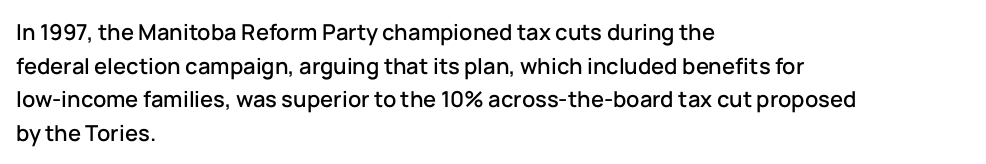
One glance says typical: line gaps are just what's usual. The letters stand upright; this is a roman face. The gap between lines stays unmarked. These lines keep a tight, regular rhythm from letter to letter. Casual observation: everything's shoved over to the left.
